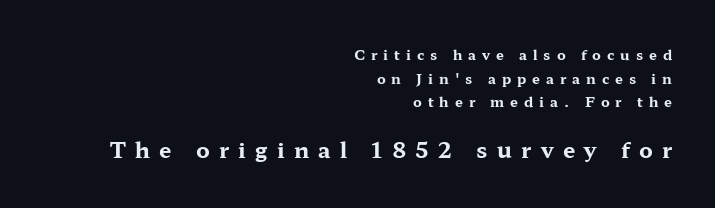
{"italic": "no", "bold": "yes", "underline": "no", "align": "right", "line_spacing": "normal", "line_spacing_ratio": 1.69, "letter_spacing": "wide", "letter_spacing_em": 0.42, "larger_block": "second", "size_ratio": 1.57, "glyph_px": 22}
